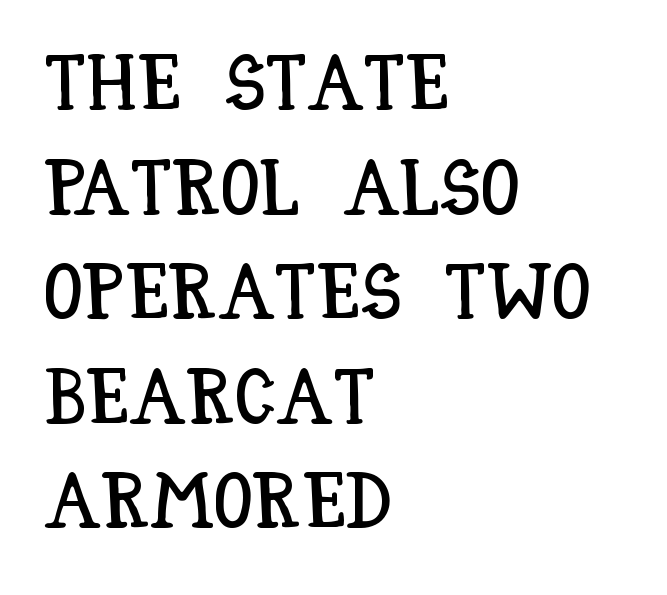
Q: Is the text italic (slanted)? A: No, it is upright.
Q: Is the text underlined? A: No.
Q: How is the paragraph aligned? A: Left-aligned.
Q: Is the spacing between letters normal or unusually wide? A: Normal.
Q: Is the spacing between lines tight, normal or loose? A: Normal.
Q: Width (condensed, normal, or wide)? A: Condensed.
Q: Stroke contrast? A: Low.
Q: x-height? A: Large.
Q: Monospaced? A: No.
